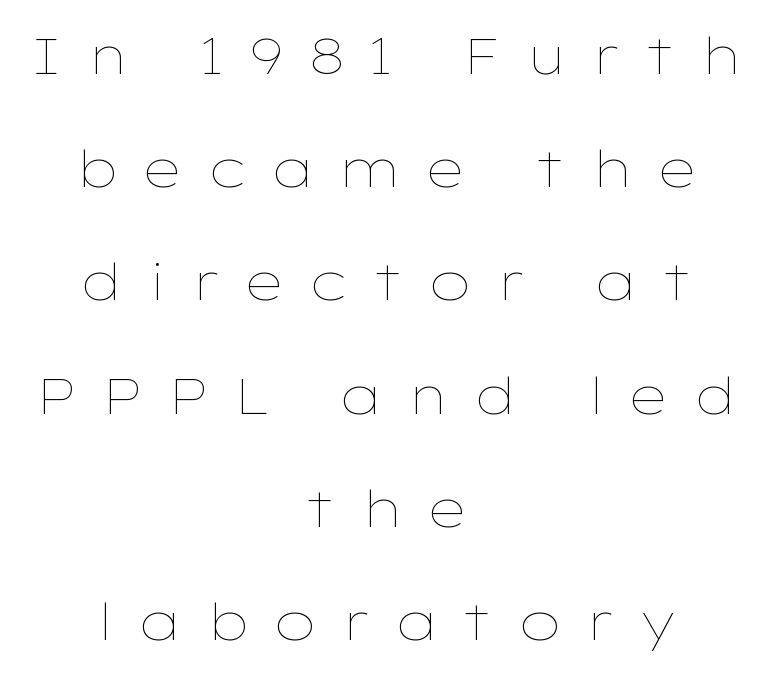
The image shows 51 px thin, wide type, upright; set centered, loose line spacing (2.22x), unusually wide letter spacing (+0.44 em), not underlined; low stroke contrast and a medium x-height.
